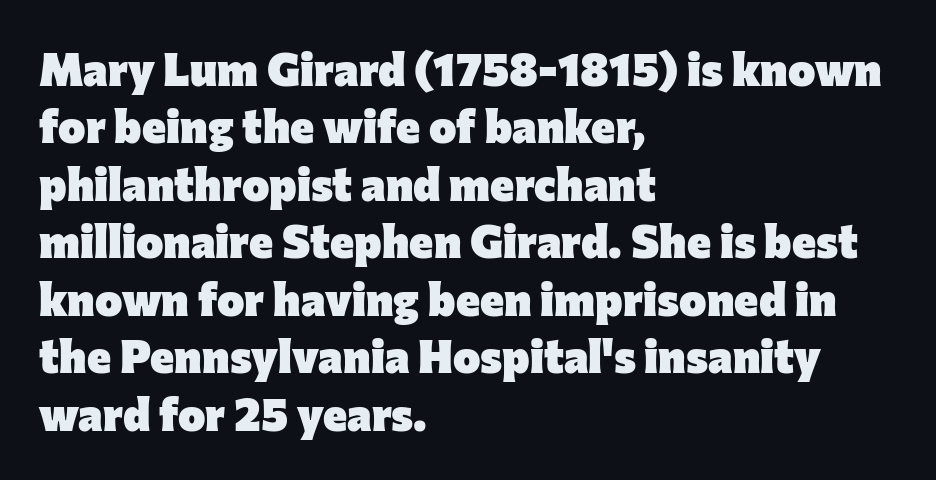
Q: Is the text bold? A: Yes.
Q: Is the text italic (slanted)? A: No, it is upright.
Q: Is the typeface a serif or a sans-serif typeface? A: Sans-serif.
Q: Is the text underlined? A: No.
Q: How is the paragraph aligned? A: Left-aligned.
Q: Is the spacing between letters normal or unusually wide? A: Normal.
Q: Is the spacing between lines tight, normal or loose? A: Normal.
Q: Width (condensed, normal, or wide)? A: Normal.
Q: Stroke contrast? A: Low.
Q: x-height? A: Medium.
Q: Monospaced? A: No.
